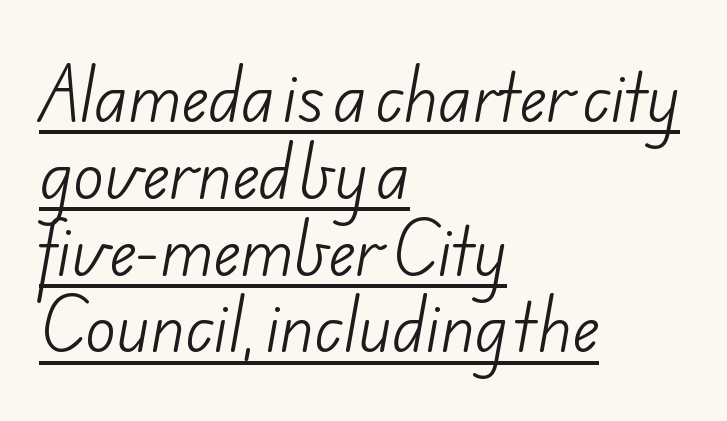
{"serif": "no", "bold": "no", "weight": "light", "width": "normal", "stroke_contrast": "low", "x_height": "small", "monospaced": "no", "underline": "yes", "align": "left", "line_spacing_ratio": 1.2, "letter_spacing": "normal", "letter_spacing_em": 0.0, "glyph_px": 64}
